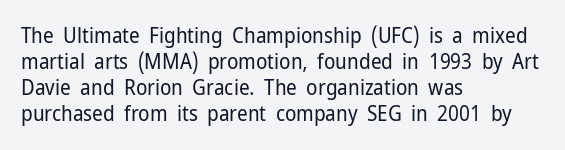
Q: Is the text bold? A: No.
Q: Is the text italic (slanted)? A: No, it is upright.
Q: Is the text underlined? A: No.
Q: How is the paragraph aligned? A: Left-aligned.
Q: Is the spacing between letters normal or unusually wide? A: Normal.
